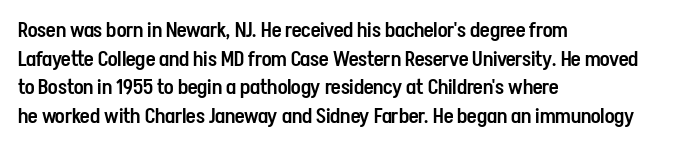
{"italic": "no", "bold": "semi", "underline": "no", "align": "left", "line_spacing": "normal", "line_spacing_ratio": 1.36, "letter_spacing": "normal", "letter_spacing_em": 0.0, "glyph_px": 21}
